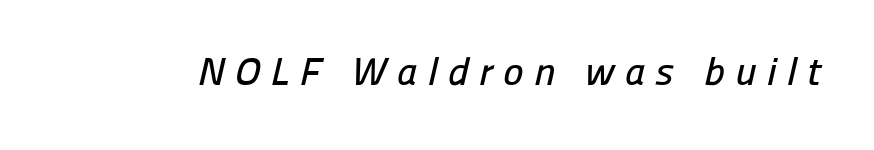
{"serif": "no", "width": "normal", "stroke_contrast": "low", "x_height": "medium", "monospaced": "no", "underline": "no", "letter_spacing": "wide", "letter_spacing_em": 0.26, "glyph_px": 39}
